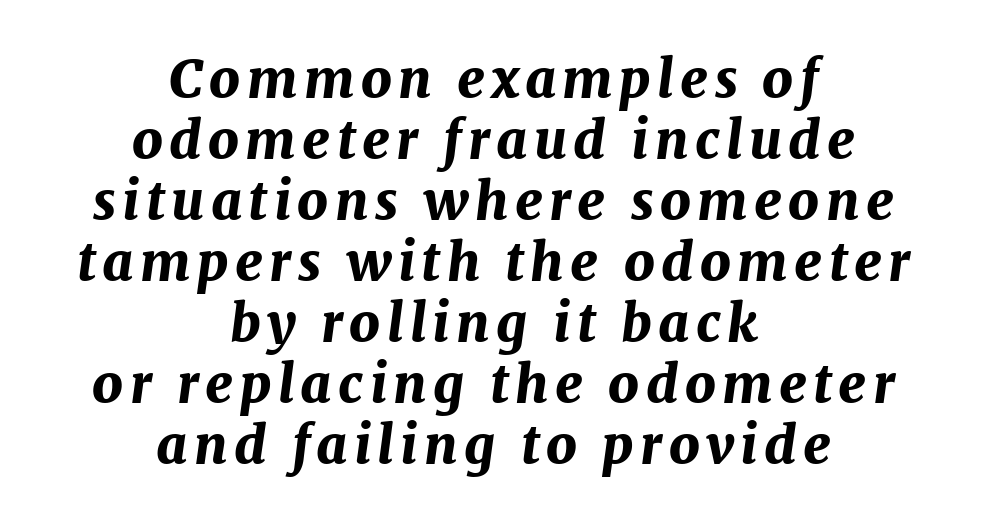
The image shows 53 px bold type, italic (leaning right); set centered, tight line spacing (1.15x), not underlined; medium stroke contrast and a medium x-height.
